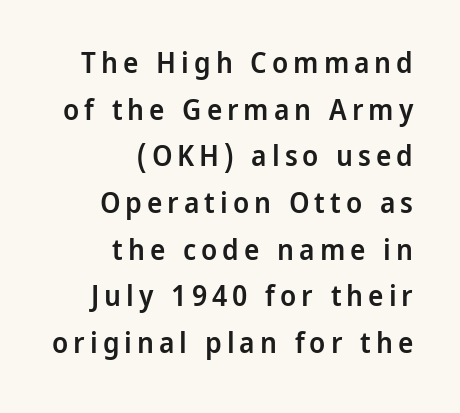
The image shows 29 px semibold sans-serif type, upright; set right-aligned, normal line spacing (1.61x), not underlined; low stroke contrast and a medium x-height.
